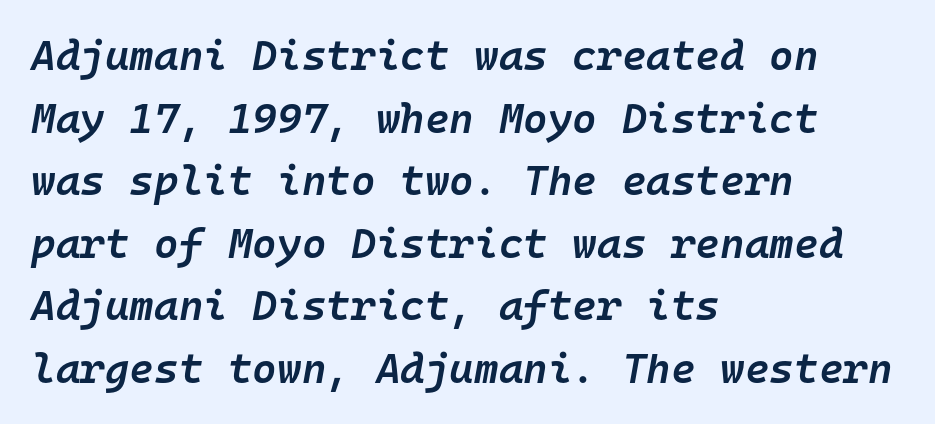
A typesetter would call this monospace, since all characters share one set width. Descender tails drop into unmarked territory. The line-height multiplier appears to be the usual default. Characters follow at the spacing the type designer built in. Does the copy run flush right? No — it runs flush left. Summary of weight: moderately heavy, a semibold.
